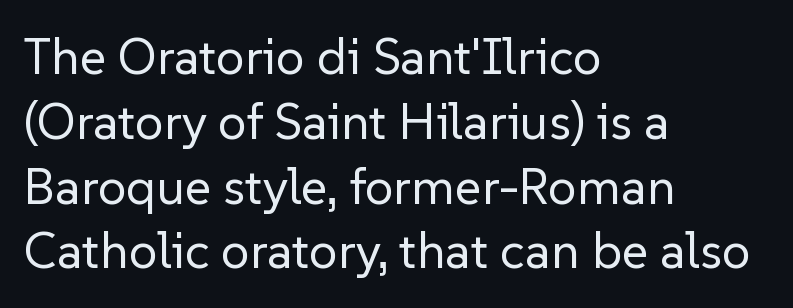
The rag falls on the right side of this text block. Heaviness? Minimal to ordinary, like unemphasized prose. This sample has the flowing, uneven cadence of proportional lettering. The string is rendered with underlining switched off. The designer left line spacing at the default. Italic: no, the glyphs are upright roman.
